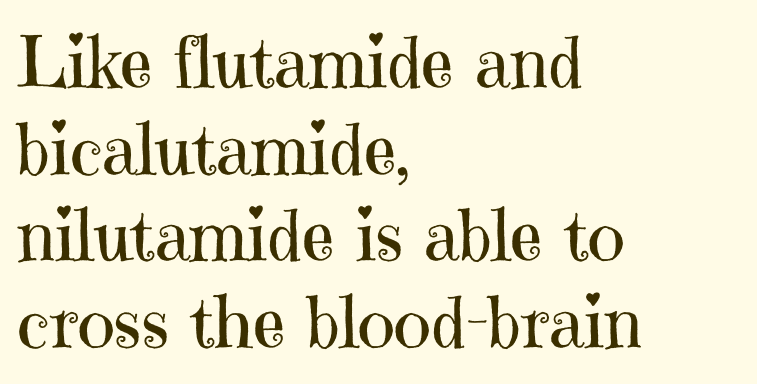
You can tell it's not italic because the verticals are truly vertical. Layout note: lines flush left. No word sits above an underline. Little horizontal feet cap the strokes, marking this as serif type. Ink coverage per letter is moderate at most. The face used here is proportionally spaced, like ordinary book or web type.
